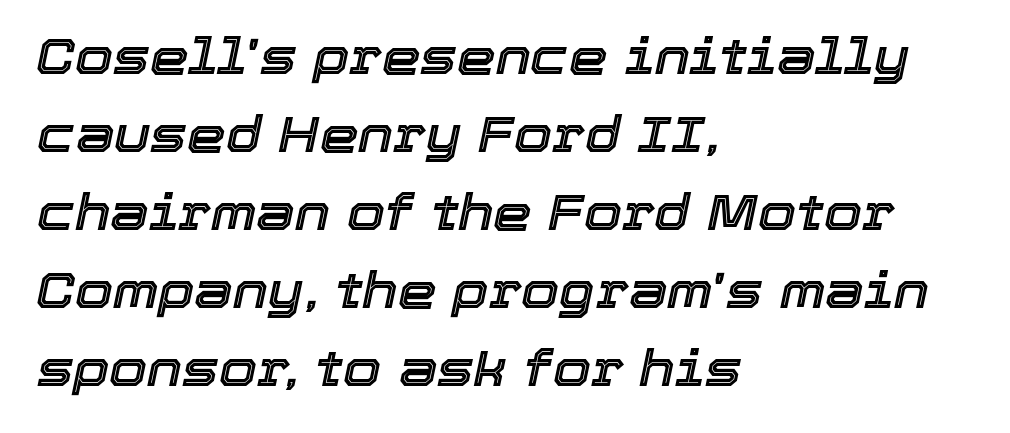
Q: Is the text italic (slanted)? A: Yes, it leans right by about 12 degrees.
Q: Is the text underlined? A: No.
Q: How is the paragraph aligned? A: Left-aligned.
Q: Is the spacing between letters normal or unusually wide? A: Normal.
Q: Is the spacing between lines tight, normal or loose? A: Normal.
Q: Width (condensed, normal, or wide)? A: Normal.
Q: x-height? A: Medium.
Q: Monospaced? A: No.
